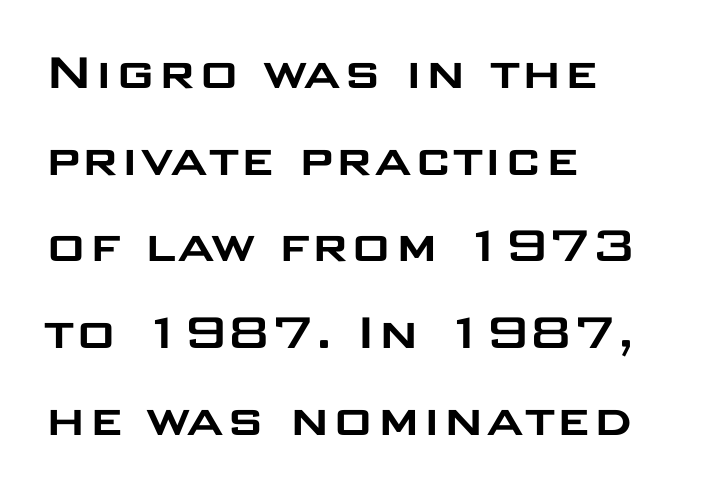
The image shows 57 px wide sans-serif type, upright; set left-aligned, normal line spacing (1.52x), normal letter spacing, not underlined; low stroke contrast and a large x-height.
